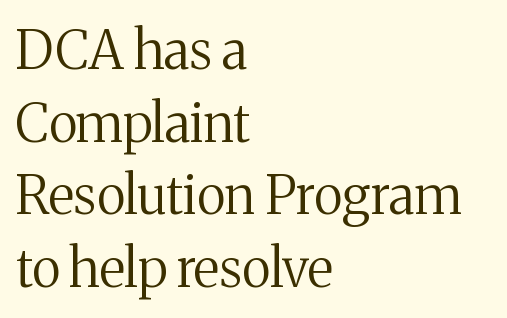
{"serif": "yes", "italic": "no", "bold": "no", "weight": "regular", "width": "normal", "stroke_contrast": "medium", "x_height": "medium", "monospaced": "no", "underline": "no", "align": "left", "line_spacing": "normal", "line_spacing_ratio": 1.37, "letter_spacing": "normal", "letter_spacing_em": 0.0, "glyph_px": 53}
